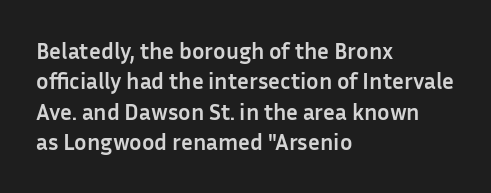
Each word holds together tightly as a unit, with standard inter-letter gaps. Typeset ragged right — the left edge is the straight one. Has an underline been added? It has not. The passage shown stacks its lines at a standard gap. A typesetter would mark this as roman, not italic. The passage shown is emphatically bold.
